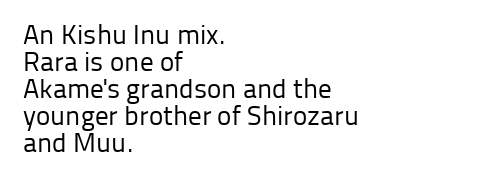
Q: Is the text bold? A: No.
Q: Is the text italic (slanted)? A: No, it is upright.
Q: Is the text underlined? A: No.
Q: How is the paragraph aligned? A: Left-aligned.
Q: Is the spacing between letters normal or unusually wide? A: Normal.
Q: Is the spacing between lines tight, normal or loose? A: Tight.
